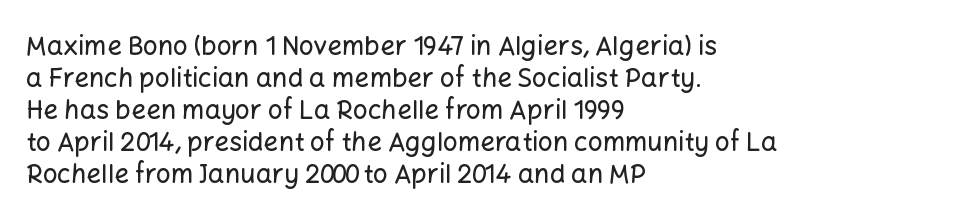
Standard letterfit; no display-style spreading of the glyphs. The string is rendered with underlining switched off. Compared with a centered layout, this one pins lines to the left instead. Vertical strokes here are truly vertical.
